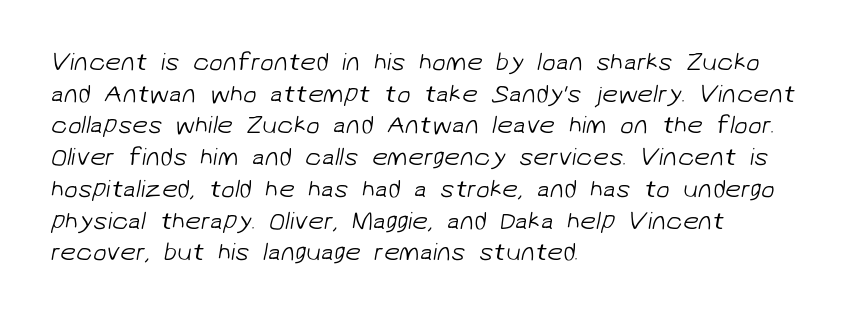
{"bold": "no", "underline": "no", "align": "left", "line_spacing": "normal", "line_spacing_ratio": 1.27, "letter_spacing": "normal", "letter_spacing_em": 0.0, "glyph_px": 25}
